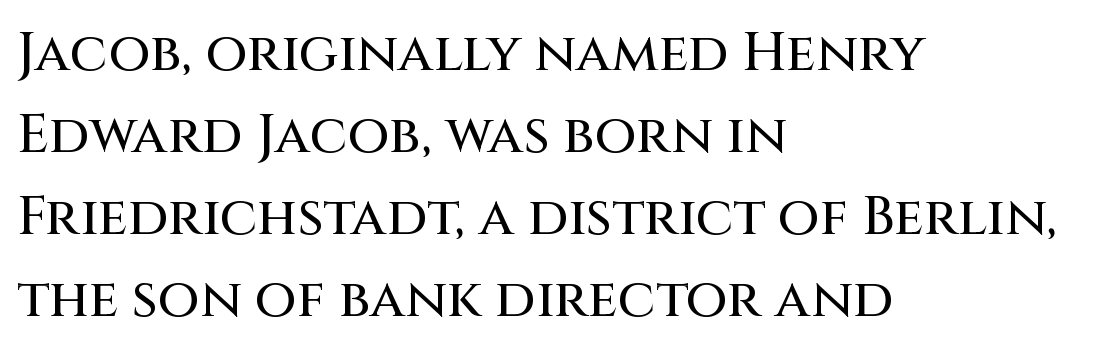
The image shows 54 px sans-serif type, upright; set left-aligned, normal line spacing (1.52x), normal letter spacing, not underlined; medium stroke contrast and a large x-height.
